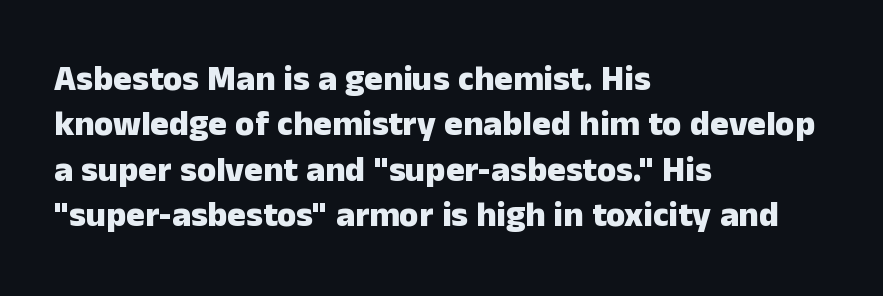
{"serif": "no", "italic": "no", "bold": "yes", "weight": "heavy", "width": "normal", "stroke_contrast": "low", "x_height": "medium", "monospaced": "no", "underline": "no", "align": "left", "line_spacing": "normal", "line_spacing_ratio": 1.3, "letter_spacing": "normal", "letter_spacing_em": 0.0, "glyph_px": 35}
